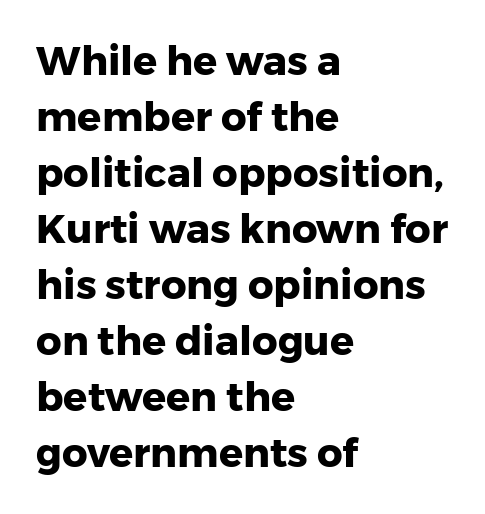
The image shows 40 px heavy sans-serif type, upright; set left-aligned, normal line spacing (1.4x), normal letter spacing, not underlined; low stroke contrast and a medium x-height.
